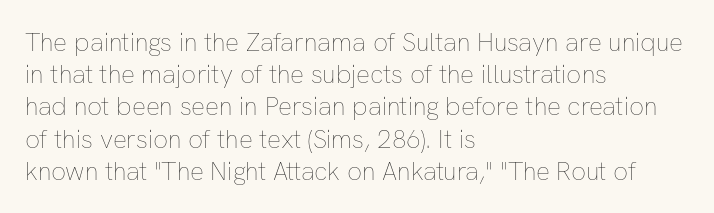
{"italic": "no", "bold": "no", "underline": "no", "align": "left", "line_spacing_ratio": 1.24, "letter_spacing": "normal", "letter_spacing_em": 0.0, "glyph_px": 26}
